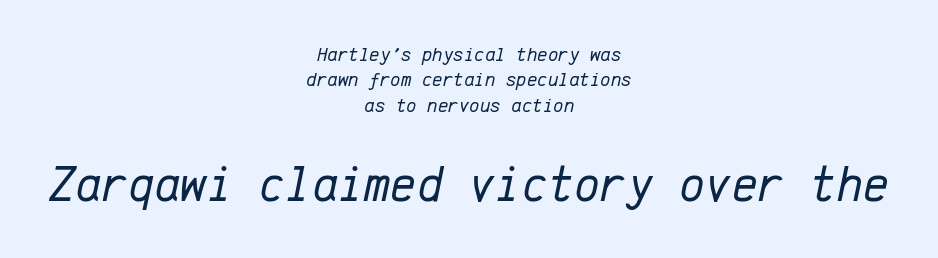
The image shows 50 px regular-weight type, italic (leaning right), monospaced; set centered, normal line spacing (1.27x), normal letter spacing, not underlined; the second (bottom) block is 2.5x larger; low stroke contrast and a medium x-height.
